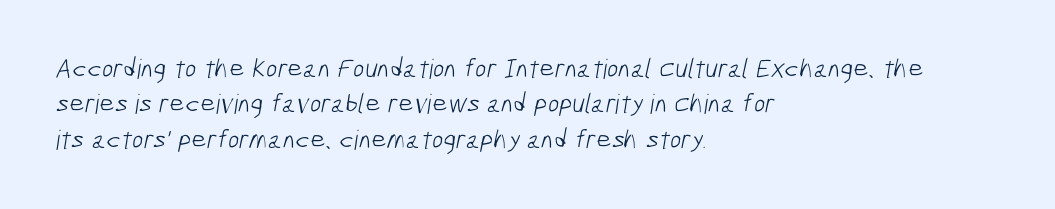
Q: Is the text bold? A: No.
Q: Is the text underlined? A: No.
Q: How is the paragraph aligned? A: Left-aligned.
Q: Is the spacing between letters normal or unusually wide? A: Normal.
Q: Is the spacing between lines tight, normal or loose? A: Normal.
